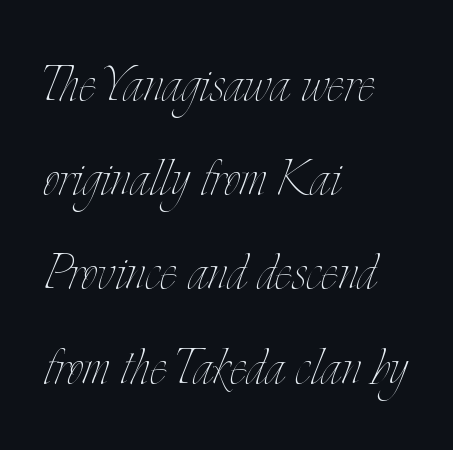
The gaps between neighbouring characters are ordinary and unremarkable. The lines sit at an ordinary, default distance from one another. Only glyphs here, with clear space below each row. This sample has the flowing, uneven cadence of proportional lettering. Vertical stems look standard width or narrower in stroke.
